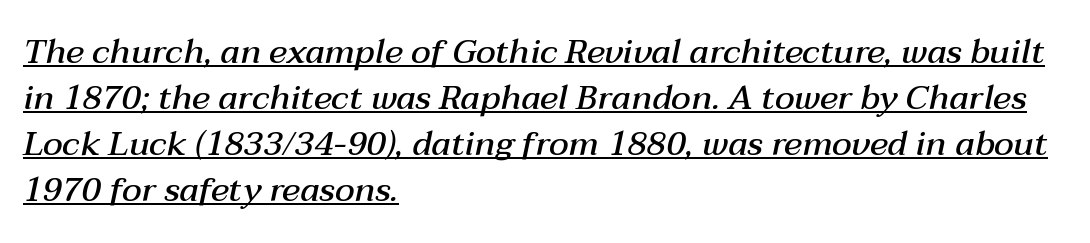
{"italic": "yes", "lean": "right", "slant_degrees": 12, "bold": "semi", "weight": "semibold", "width": "normal", "stroke_contrast": "medium", "x_height": "medium", "monospaced": "no", "underline": "yes", "align": "left", "line_spacing": "normal", "line_spacing_ratio": 1.35, "letter_spacing": "normal", "letter_spacing_em": 0.0, "glyph_px": 34}
